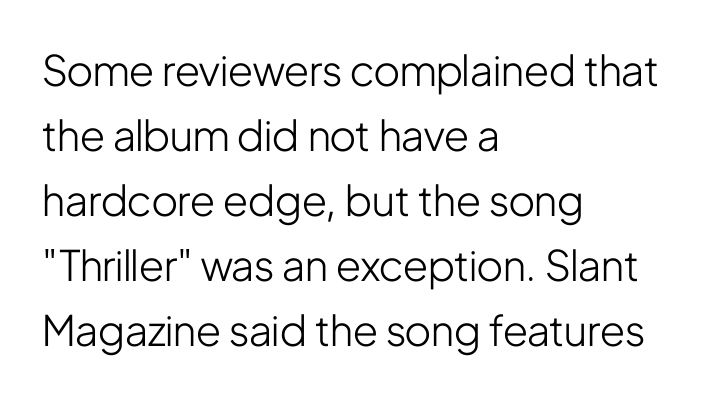
{"serif": "no", "italic": "no", "bold": "no", "weight": "light", "width": "condensed", "stroke_contrast": "low", "x_height": "medium", "monospaced": "no", "underline": "no", "align": "left", "line_spacing": "normal", "line_spacing_ratio": 1.55, "letter_spacing": "normal", "letter_spacing_em": 0.0, "glyph_px": 42}
